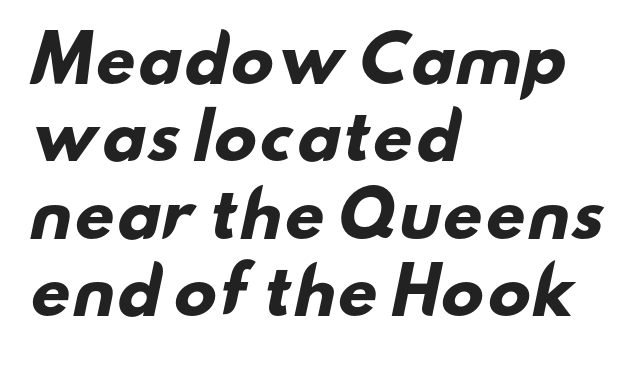
Q: Is the text bold? A: Yes.
Q: Is the typeface a serif or a sans-serif typeface? A: Sans-serif.
Q: Is the text underlined? A: No.
Q: How is the paragraph aligned? A: Left-aligned.
Q: Is the spacing between letters normal or unusually wide? A: Normal.
Q: Width (condensed, normal, or wide)? A: Wide.
Q: Stroke contrast? A: Low.
Q: x-height? A: Small.
Q: Monospaced? A: No.
